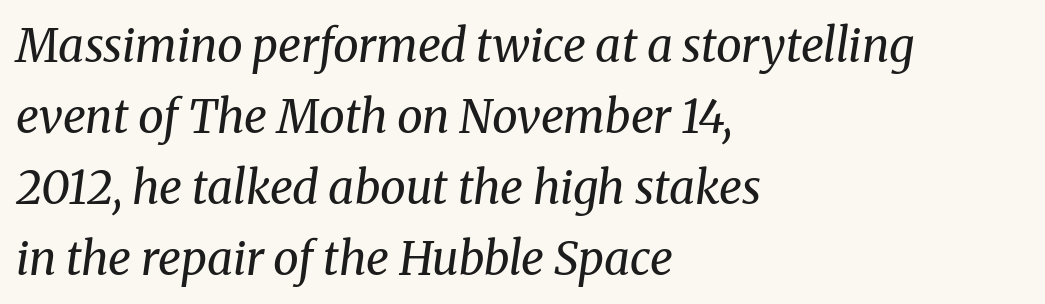
{"serif": "yes", "italic": "yes", "lean": "right", "slant_degrees": 8, "bold": "no", "weight": "regular", "width": "normal", "stroke_contrast": "medium", "x_height": "medium", "monospaced": "no", "underline": "no", "align": "left", "line_spacing": "normal", "line_spacing_ratio": 1.54, "letter_spacing": "normal", "letter_spacing_em": 0.0, "glyph_px": 46}
